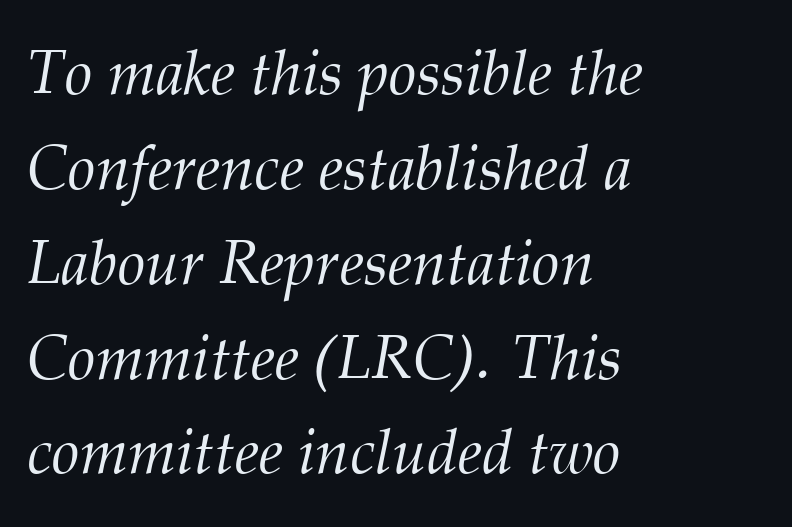
Q: Is the text bold? A: No.
Q: Is the text italic (slanted)? A: Yes, it leans right by about 12 degrees.
Q: Is the typeface a serif or a sans-serif typeface? A: Serif.
Q: Is the text underlined? A: No.
Q: How is the paragraph aligned? A: Left-aligned.
Q: Is the spacing between letters normal or unusually wide? A: Normal.
Q: Is the spacing between lines tight, normal or loose? A: Normal.
Q: Width (condensed, normal, or wide)? A: Normal.
Q: Stroke contrast? A: Medium.
Q: x-height? A: Medium.
Q: Monospaced? A: No.
